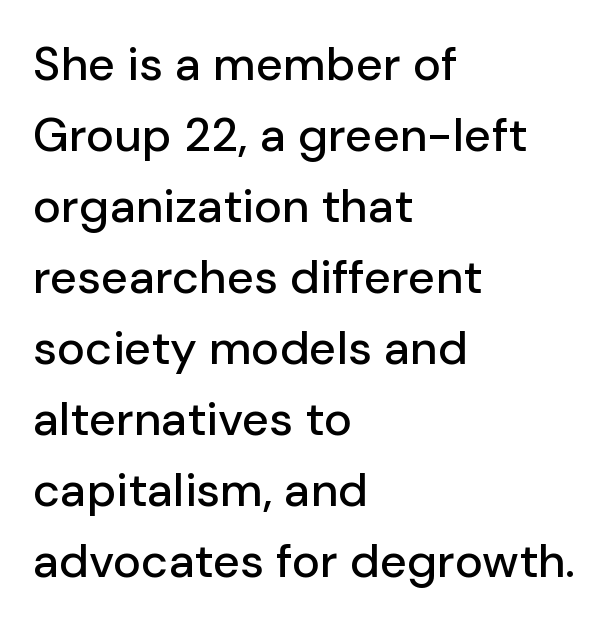
{"serif": "no", "italic": "no", "width": "normal", "stroke_contrast": "low", "x_height": "medium", "monospaced": "no", "underline": "no", "align": "left", "line_spacing": "normal", "line_spacing_ratio": 1.51, "letter_spacing": "normal", "letter_spacing_em": 0.0, "glyph_px": 47}
